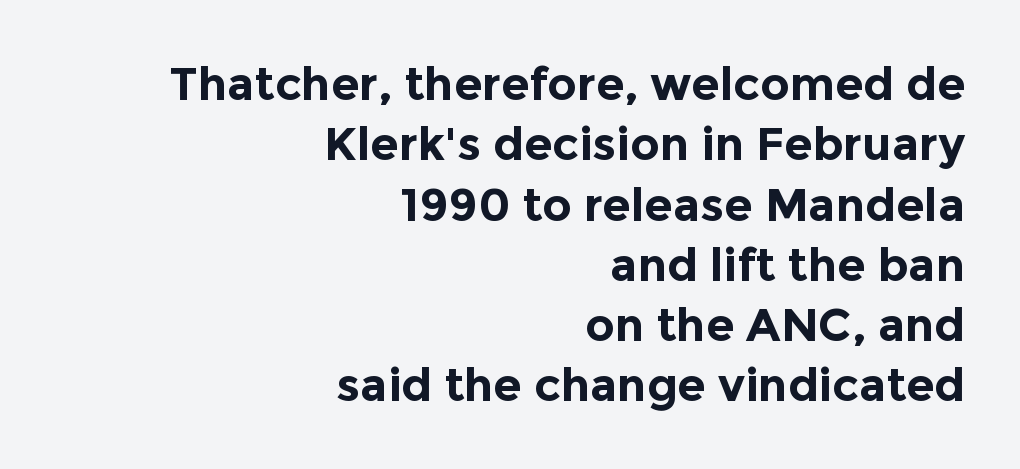
The image shows 46 px bold sans-serif type, upright; set right-aligned, normal line spacing (1.31x), normal letter spacing, not underlined; a medium x-height.
